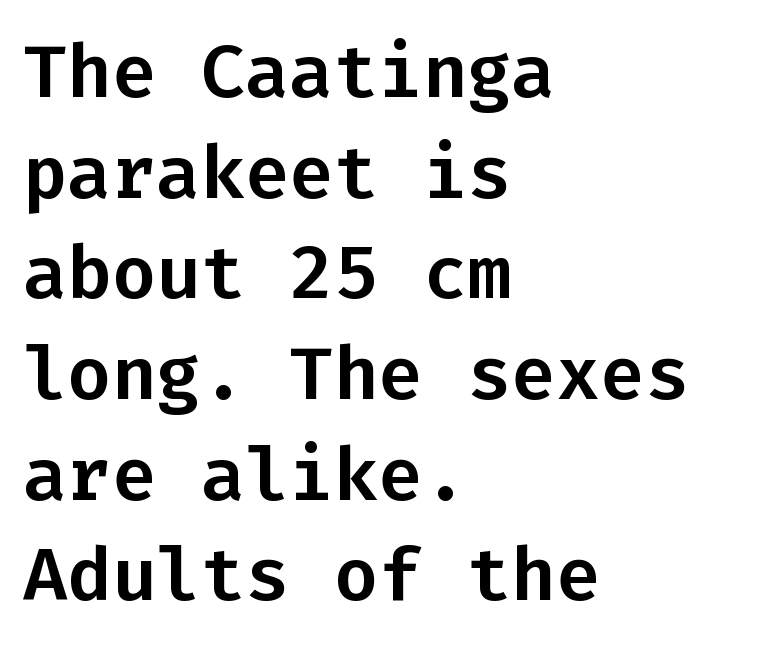
{"serif": "no", "italic": "no", "width": "normal", "stroke_contrast": "low", "x_height": "medium", "monospaced": "yes", "underline": "no", "align": "left", "line_spacing": "normal", "line_spacing_ratio": 1.36, "letter_spacing": "normal", "letter_spacing_em": 0.0, "glyph_px": 74}
